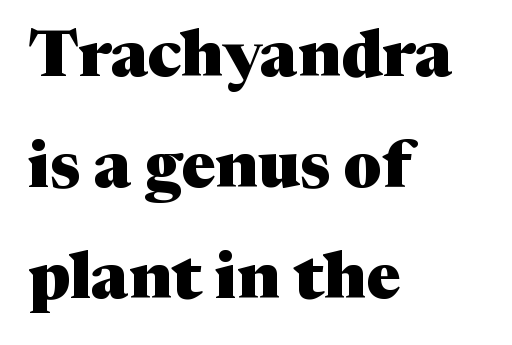
Do the letters lean? They stand straight. The string is rendered with underlining switched off. Is the letter spacing exaggerated? No — it looks like the ordinary default. The face used here is seriffed, in the tradition of book romans. On the weight axis this lands at bold, roughly 700. Each letter keeps its own natural width here, so spacing adapts to shape.
